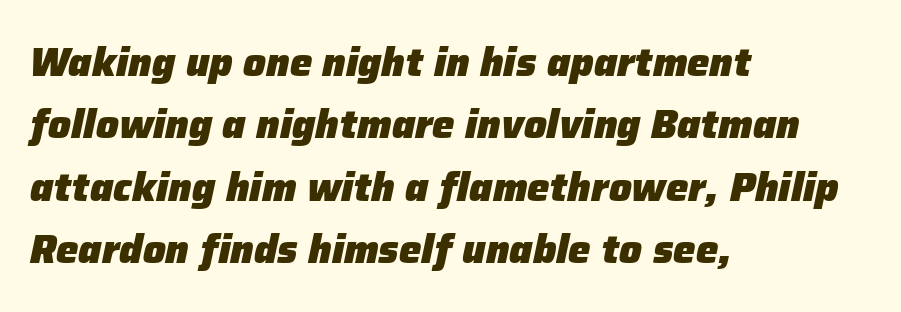
{"italic": "yes", "lean": "right", "slant_degrees": 12, "bold": "yes", "weight": "heavy", "width": "normal", "stroke_contrast": "low", "x_height": "medium", "monospaced": "no", "underline": "no", "align": "left", "line_spacing": "normal", "line_spacing_ratio": 1.56, "letter_spacing": "normal", "letter_spacing_em": 0.0, "glyph_px": 40}
